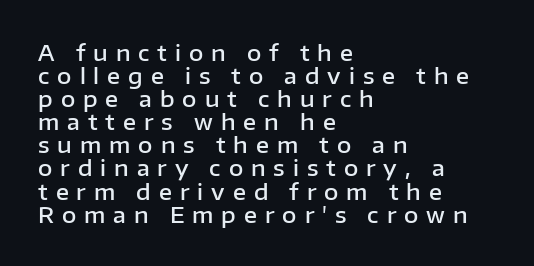
The image shows 22 px text type, upright; set left-aligned, tight line spacing (1.05x), unusually wide letter spacing (+0.36 em), not underlined.
